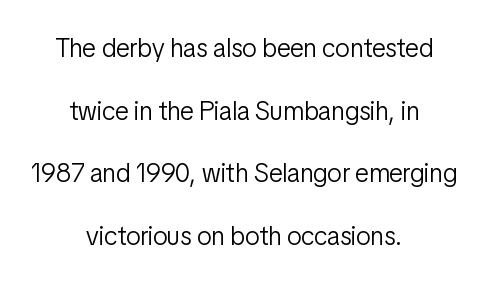
Q: Is the text bold? A: No.
Q: Is the text italic (slanted)? A: No, it is upright.
Q: Is the text underlined? A: No.
Q: How is the paragraph aligned? A: Centered.
Q: Is the spacing between letters normal or unusually wide? A: Normal.
Q: Is the spacing between lines tight, normal or loose? A: Loose.
